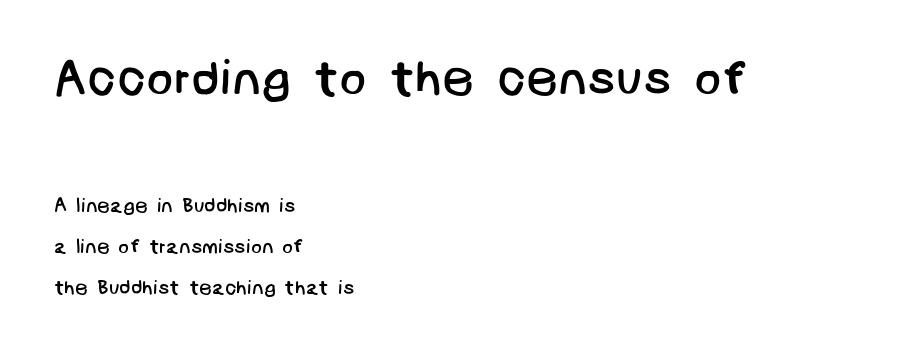
Q: Is the text bold? A: No.
Q: Is the typeface a serif or a sans-serif typeface? A: Sans-serif.
Q: Is the text underlined? A: No.
Q: How is the paragraph aligned? A: Left-aligned.
Q: Is the spacing between letters normal or unusually wide? A: Normal.
Q: Is the spacing between lines tight, normal or loose? A: Loose.
Q: Which block of text is set in a larger size, the first (top) or the second (bottom)? A: The first (top) one.
Q: Width (condensed, normal, or wide)? A: Normal.
Q: Stroke contrast? A: Low.
Q: x-height? A: Large.
